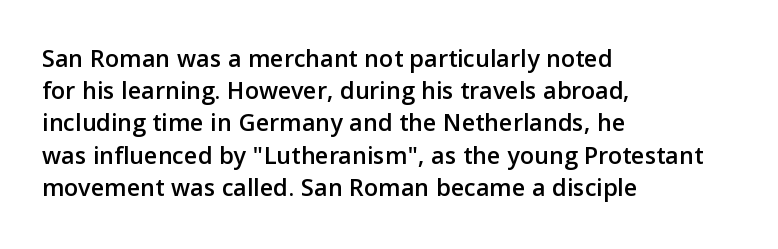
The image shows 26 px text type, upright; set left-aligned, line spacing 1.24x, normal letter spacing, not underlined.
